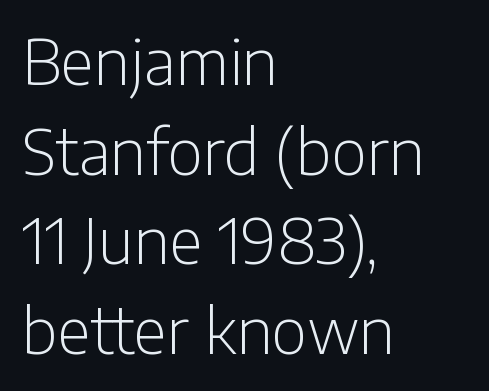
The glyphs are unaccompanied by any horizontal stroke below them. Ascenders rise straight up at ninety degrees. Think of a printed novel: that variable character pitch is what you see here. The leading is moderate, giving the passage an even texture.
